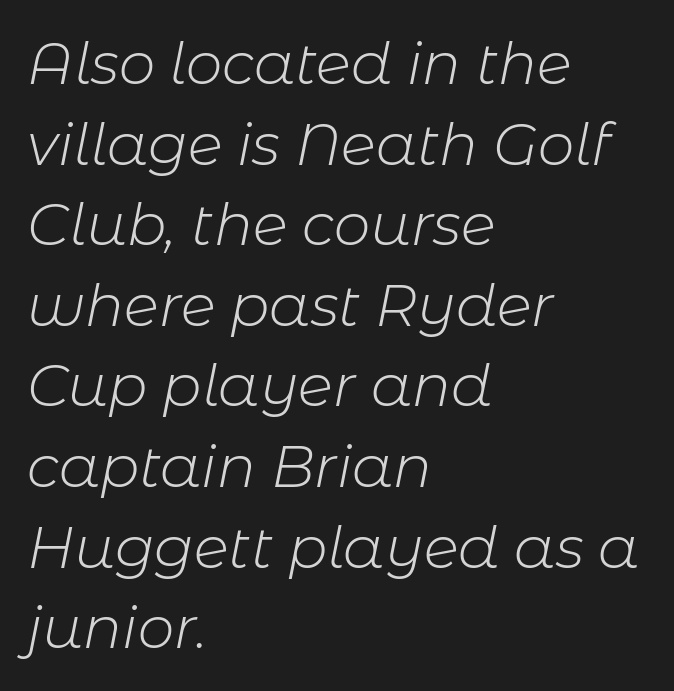
{"italic": "yes", "lean": "right", "slant_degrees": 11, "bold": "no", "weight": "light", "width": "normal", "stroke_contrast": "low", "x_height": "medium", "monospaced": "no", "underline": "no", "align": "left", "line_spacing": "normal", "line_spacing_ratio": 1.39, "letter_spacing": "normal", "letter_spacing_em": 0.0, "glyph_px": 58}
